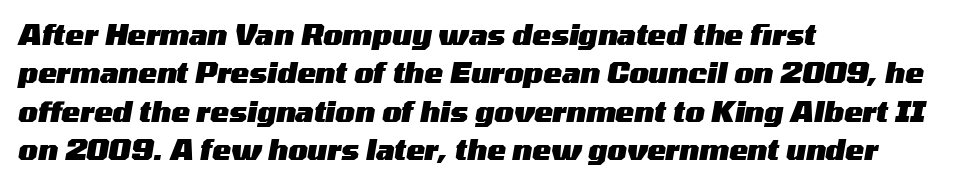
The image shows 28 px heavy, wide type, italic (leaning right); set left-aligned, normal line spacing (1.37x), normal letter spacing, not underlined; medium stroke contrast and a medium x-height.
